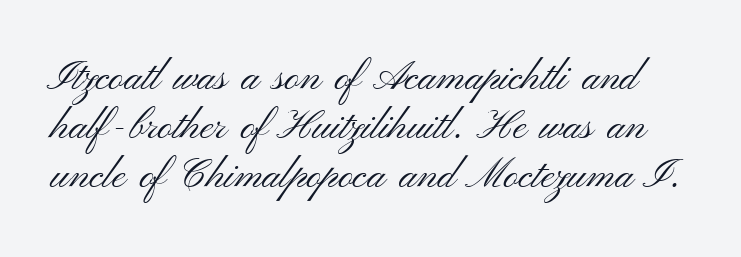
Weight class: somewhere from thin through regular. Only glyphs here, with clear space below each row. Is this a fixed-width face? No — the glyphs have proportional, varying widths. You could call the tracking neutral — neither tight nor loose.
